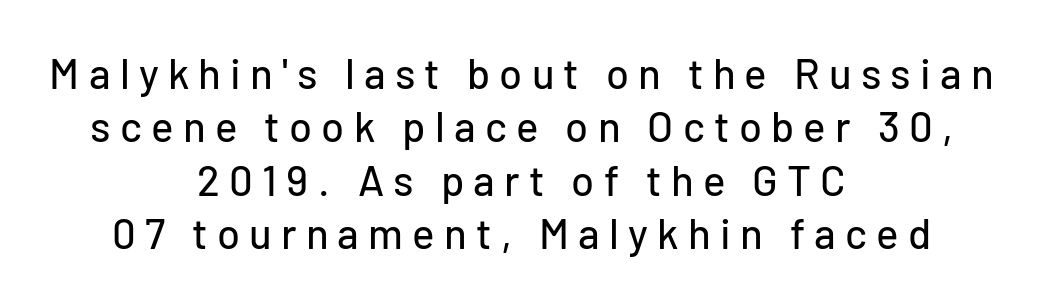
{"serif": "no", "italic": "no", "width": "normal", "stroke_contrast": "low", "x_height": "medium", "monospaced": "no", "underline": "no", "align": "center", "line_spacing": "normal", "line_spacing_ratio": 1.27, "letter_spacing": "wide", "letter_spacing_em": 0.22, "glyph_px": 42}
